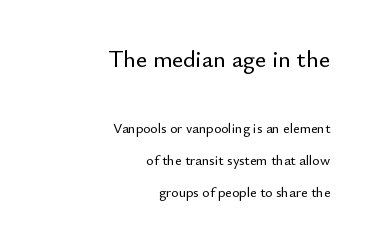
The image shows 24 px text type, upright; set right-aligned, loose line spacing (2.31x), normal letter spacing, not underlined; the first (top) block is 1.71x larger.
